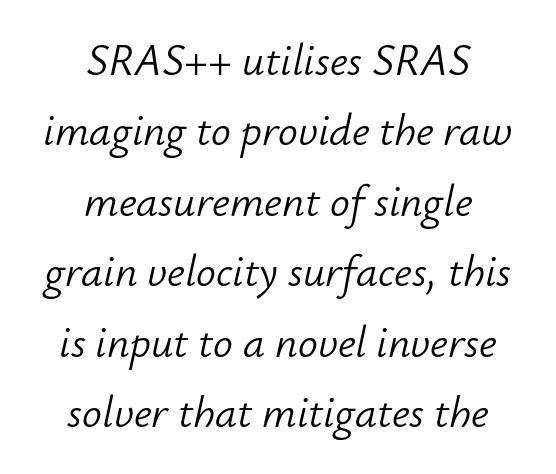
The image shows 44 px light type, italic (leaning right); set centered, normal line spacing (1.6x), normal letter spacing, not underlined; low stroke contrast and a small x-height.
